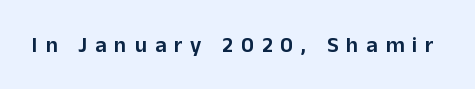
The image shows 22 px text type, upright; set unusually wide letter spacing (+0.36 em), not underlined.
